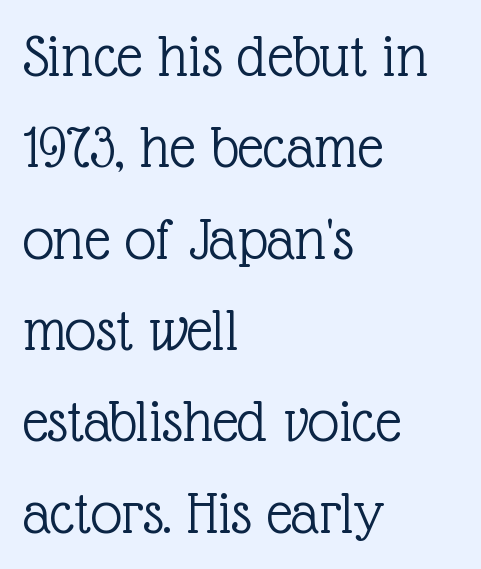
Q: Is the text bold? A: No.
Q: Is the text italic (slanted)? A: No, it is upright.
Q: Is the typeface a serif or a sans-serif typeface? A: Serif.
Q: Is the text underlined? A: No.
Q: How is the paragraph aligned? A: Left-aligned.
Q: Is the spacing between letters normal or unusually wide? A: Normal.
Q: Is the spacing between lines tight, normal or loose? A: Normal.
Q: Width (condensed, normal, or wide)? A: Normal.
Q: x-height? A: Medium.
Q: Monospaced? A: No.
